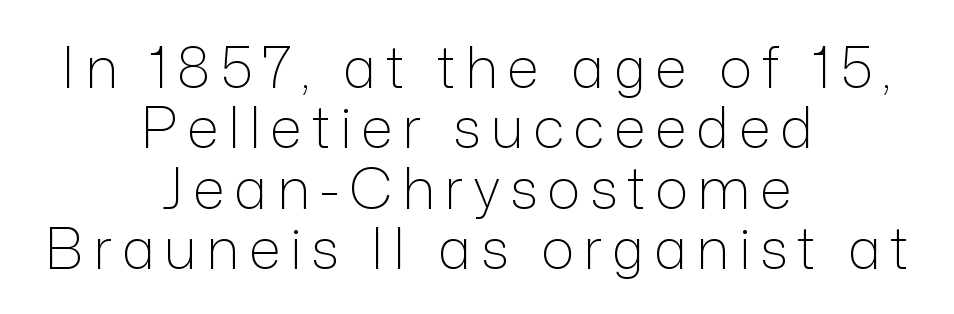
Q: Is the text bold? A: No.
Q: Is the text italic (slanted)? A: No, it is upright.
Q: Is the typeface a serif or a sans-serif typeface? A: Sans-serif.
Q: Is the text underlined? A: No.
Q: How is the paragraph aligned? A: Centered.
Q: Is the spacing between lines tight, normal or loose? A: Tight.
Q: Width (condensed, normal, or wide)? A: Normal.
Q: Stroke contrast? A: Low.
Q: x-height? A: Medium.
Q: Monospaced? A: No.
